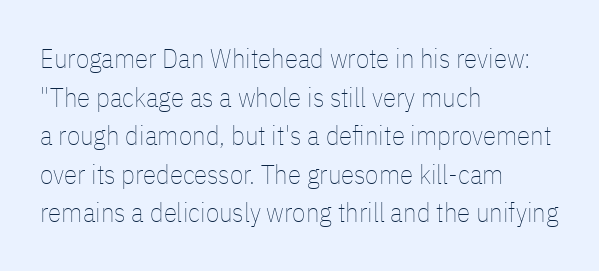
Q: Is the text bold? A: No.
Q: Is the text italic (slanted)? A: No, it is upright.
Q: Is the text underlined? A: No.
Q: How is the paragraph aligned? A: Left-aligned.
Q: Is the spacing between letters normal or unusually wide? A: Normal.
Q: Is the spacing between lines tight, normal or loose? A: Normal.
